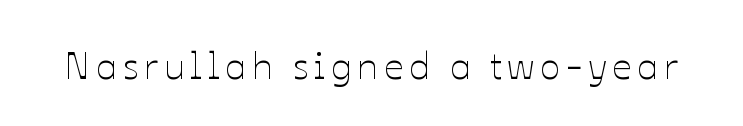
The image shows 38 px thin type, upright; set not underlined; low stroke contrast and a medium x-height.
